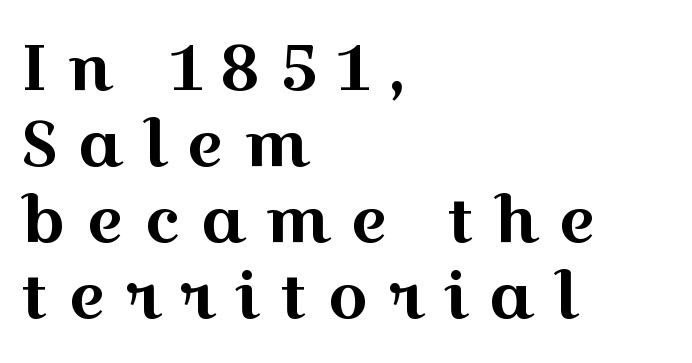
This is serif lettering, the kind often seen in printed books. Casual observation: everything's shoved over to the left. Spacing verdict: proportional, widths tailored to each character. Ascenders rise straight up at ninety degrees. The gap between lines stays unmarked. How are the letters spaced? Widely, with obvious added tracking.
